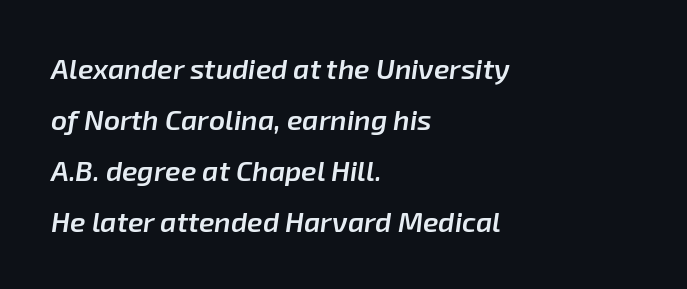
{"italic": "yes", "lean": "right", "slant_degrees": 8, "bold": "semi", "weight": "semibold", "width": "normal", "stroke_contrast": "low", "x_height": "medium", "monospaced": "no", "underline": "no", "align": "left", "line_spacing_ratio": 1.82, "letter_spacing": "normal", "letter_spacing_em": 0.0, "glyph_px": 28}
